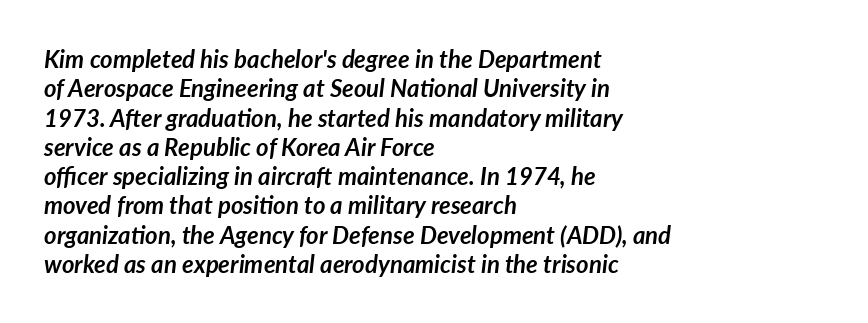
The rendering keeps characters at their native spacing. The typesetting leans heavy: a genuine bold. You can tell it's italic because the verticals aren't actually vertical. Where is the straight margin? On the left. Bare-footed words on every line.
